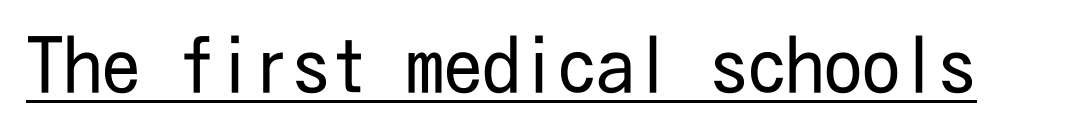
The image shows 76 px regular-weight, condensed sans-serif type, upright; set normal letter spacing, underlined; low stroke contrast and a medium x-height.
